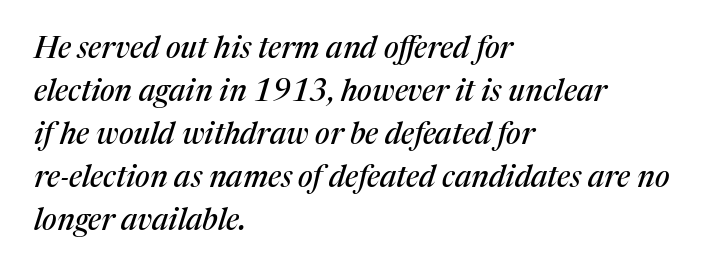
{"serif": "yes", "italic": "yes", "lean": "right", "slant_degrees": 17, "width": "normal", "stroke_contrast": "medium", "x_height": "medium", "monospaced": "no", "underline": "no", "align": "left", "line_spacing": "normal", "line_spacing_ratio": 1.43, "letter_spacing": "normal", "letter_spacing_em": 0.0, "glyph_px": 30}
